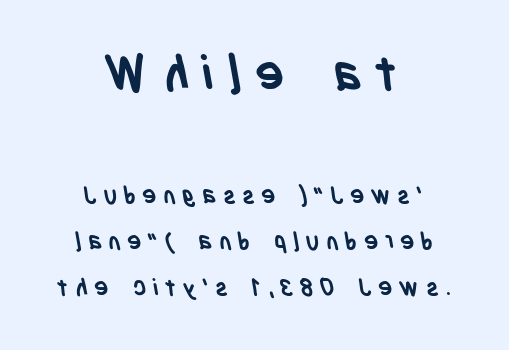
The image shows 49 px semibold, condensed sans-serif type; set centered, loose line spacing (1.93x), unusually wide letter spacing (+0.27 em), not underlined; the first (top) block is 2.04x larger; low stroke contrast and a large x-height.
